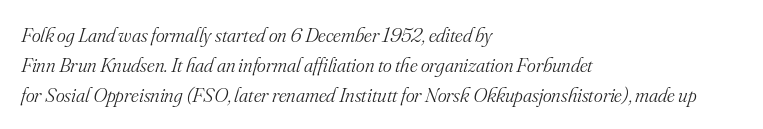
Between one letter and the next there's only the usual sliver of space. If you drew a ruler down the left edge, every line would touch it. The vertical gap from one line to the next is medium. Unbolded letterforms with no extra heft. Descenders are the only things crossing below the line.
